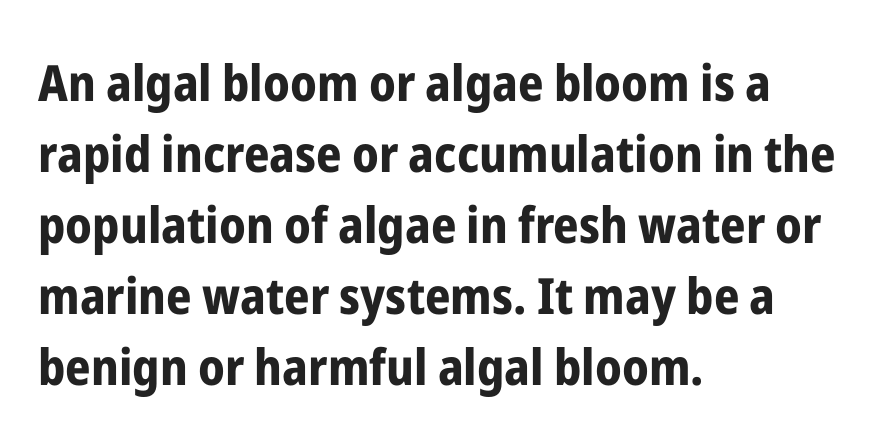
{"serif": "no", "italic": "no", "bold": "yes", "weight": "bold", "width": "condensed", "stroke_contrast": "low", "x_height": "medium", "monospaced": "no", "underline": "no", "align": "left", "line_spacing": "normal", "line_spacing_ratio": 1.42, "letter_spacing": "normal", "letter_spacing_em": 0.0, "glyph_px": 50}
